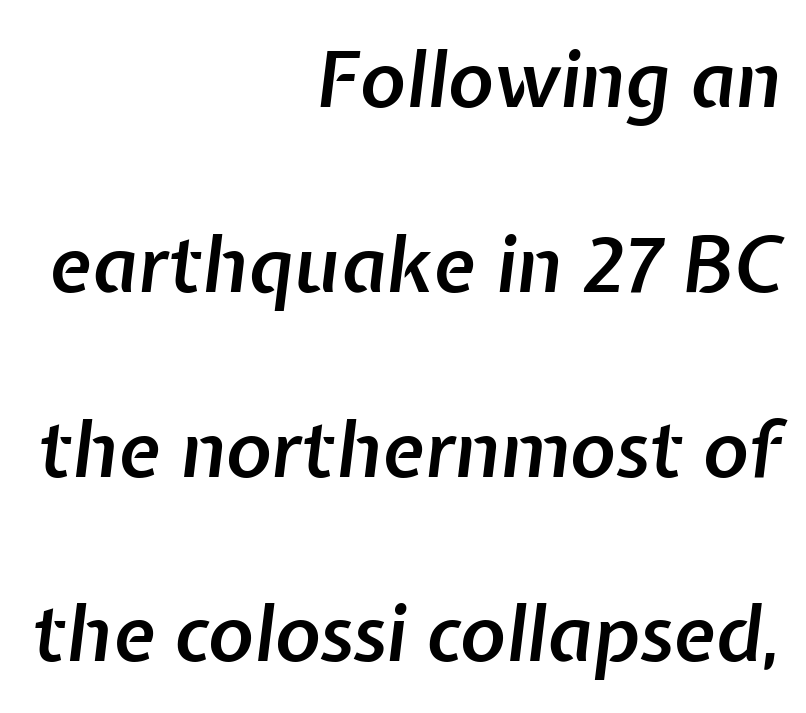
{"italic": "yes", "lean": "right", "slant_degrees": 7, "bold": "semi", "weight": "semibold", "width": "normal", "stroke_contrast": "low", "x_height": "medium", "monospaced": "no", "underline": "no", "align": "right", "line_spacing": "loose", "line_spacing_ratio": 2.4, "letter_spacing": "normal", "letter_spacing_em": 0.0, "glyph_px": 77}
